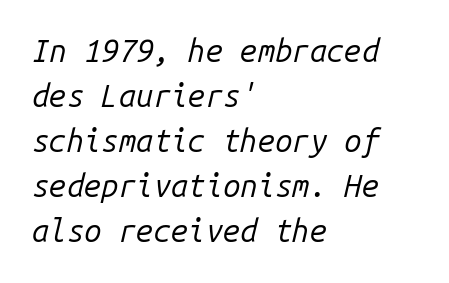
The image shows 31 px regular-weight type, italic (leaning right), monospaced; set left-aligned, normal line spacing (1.45x), normal letter spacing, not underlined; low stroke contrast and a medium x-height.
